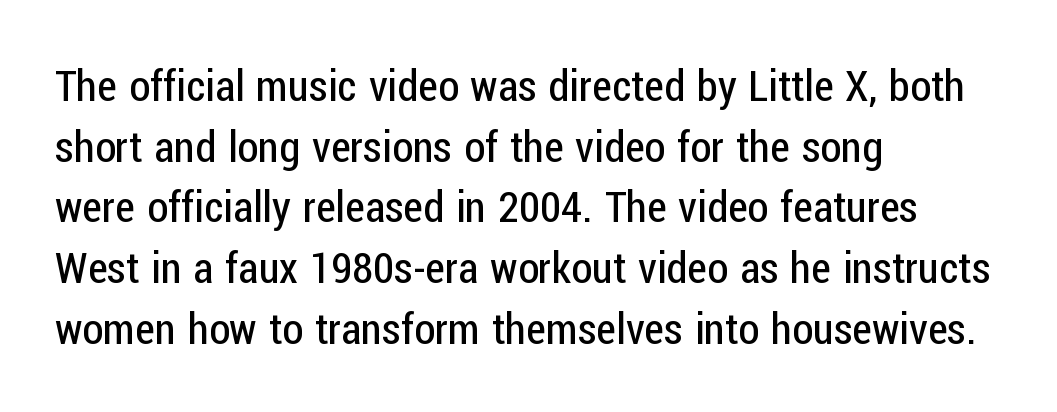
The image shows 43 px regular-weight, condensed sans-serif type, upright; set left-aligned, normal line spacing (1.41x), normal letter spacing, not underlined; low stroke contrast and a medium x-height.
